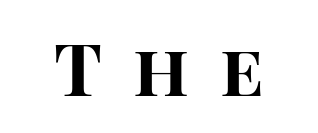
{"serif": "no", "italic": "no", "bold": "yes", "weight": "bold", "width": "normal", "stroke_contrast": "high", "x_height": "large", "monospaced": "no", "underline": "no", "align": "center", "letter_spacing": "wide", "letter_spacing_em": 0.43, "glyph_px": 72}
